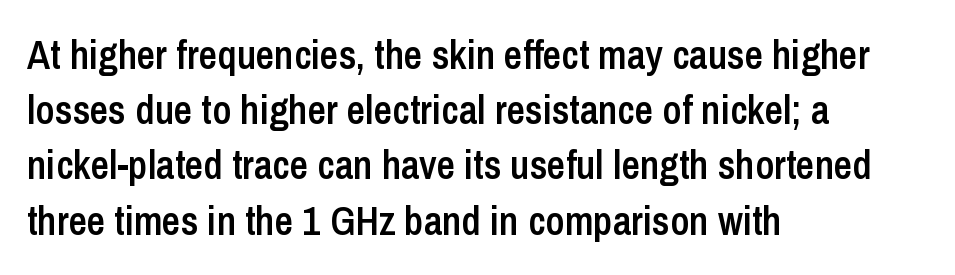
Q: Is the text bold? A: Semi-bold.
Q: Is the text italic (slanted)? A: No, it is upright.
Q: Is the typeface a serif or a sans-serif typeface? A: Sans-serif.
Q: Is the text underlined? A: No.
Q: How is the paragraph aligned? A: Left-aligned.
Q: Is the spacing between letters normal or unusually wide? A: Normal.
Q: Is the spacing between lines tight, normal or loose? A: Normal.
Q: Width (condensed, normal, or wide)? A: Condensed.
Q: Stroke contrast? A: Low.
Q: x-height? A: Medium.
Q: Monospaced? A: No.
